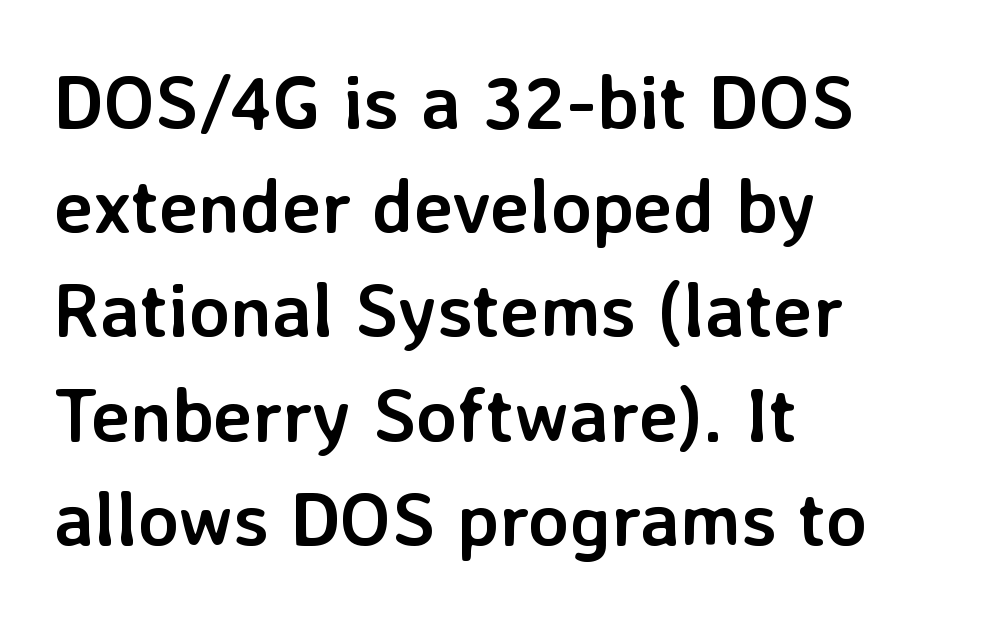
Q: Is the text bold? A: Yes.
Q: Is the text italic (slanted)? A: No, it is upright.
Q: Is the typeface a serif or a sans-serif typeface? A: Sans-serif.
Q: Is the text underlined? A: No.
Q: How is the paragraph aligned? A: Left-aligned.
Q: Is the spacing between letters normal or unusually wide? A: Normal.
Q: Is the spacing between lines tight, normal or loose? A: Normal.
Q: Width (condensed, normal, or wide)? A: Normal.
Q: Stroke contrast? A: Low.
Q: x-height? A: Medium.
Q: Monospaced? A: No.
